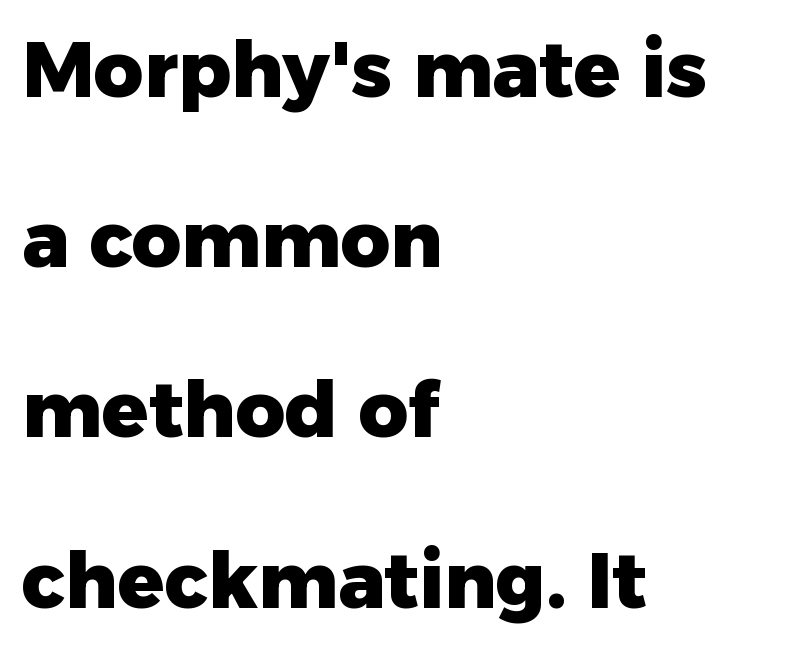
The image shows 77 px heavy sans-serif type, upright; set left-aligned, loose line spacing (2.21x), normal letter spacing, not underlined; low stroke contrast and a medium x-height.
